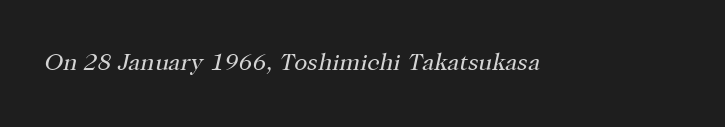
The image shows 24 px text type, italic (leaning right); set normal letter spacing, not underlined.
